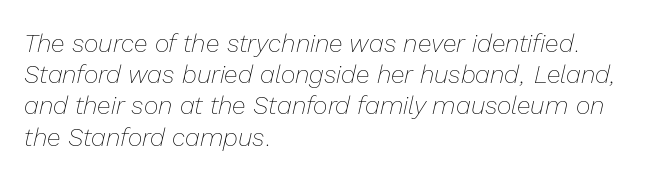
{"italic": "yes", "lean": "right", "slant_degrees": 13, "bold": "no", "underline": "no", "align": "left", "line_spacing": "normal", "line_spacing_ratio": 1.25, "letter_spacing": "normal", "letter_spacing_em": 0.0, "glyph_px": 25}
